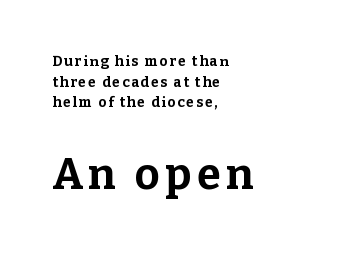
{"serif": "yes", "italic": "no", "bold": "yes", "weight": "bold", "width": "normal", "stroke_contrast": "low", "x_height": "medium", "monospaced": "no", "underline": "no", "align": "left", "line_spacing": "normal", "line_spacing_ratio": 1.47, "larger_block": "second", "size_ratio": 3.07, "glyph_px": 43}
